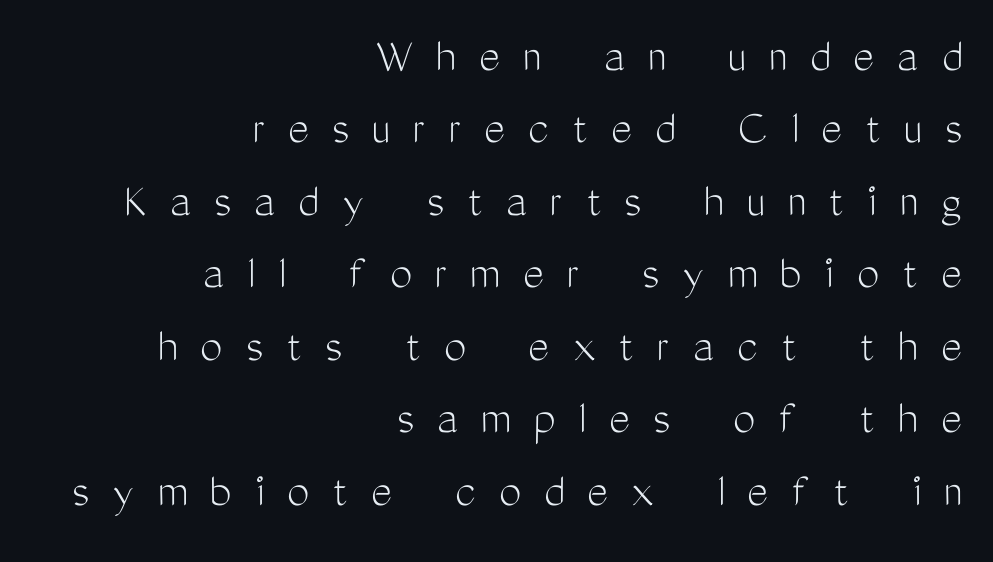
The image shows 50 px light, condensed sans-serif type, upright; set right-aligned, normal line spacing (1.45x), unusually wide letter spacing (+0.46 em), not underlined; medium stroke contrast and a medium x-height.
